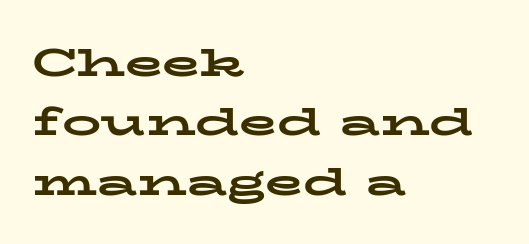
The image shows 39 px bold, wide serif type, upright; set left-aligned, normal line spacing (1.52x), normal letter spacing, not underlined; low stroke contrast and a medium x-height.
